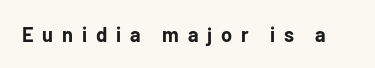
The image shows 20 px bold type, upright; set unusually wide letter spacing (+0.44 em), not underlined.
